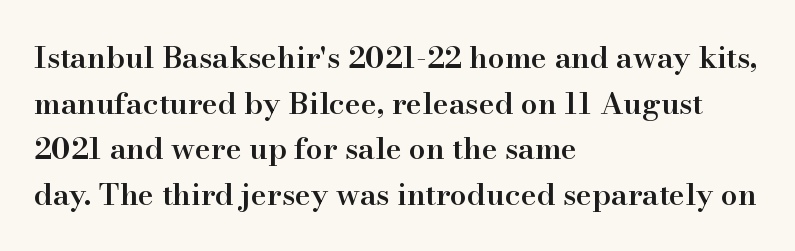
The image shows 30 px semibold serif type, upright; set left-aligned, normal line spacing (1.52x), normal letter spacing, not underlined; high stroke contrast and a small x-height.
